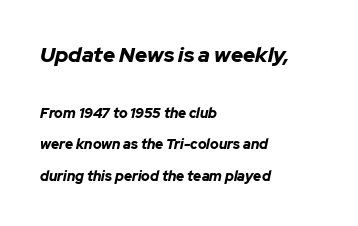
Q: Is the text bold? A: Yes.
Q: Is the text italic (slanted)? A: Yes, it leans right by about 12 degrees.
Q: Is the text underlined? A: No.
Q: How is the paragraph aligned? A: Left-aligned.
Q: Is the spacing between letters normal or unusually wide? A: Normal.
Q: Is the spacing between lines tight, normal or loose? A: Loose.
Q: Which block of text is set in a larger size, the first (top) or the second (bottom)? A: The first (top) one.
